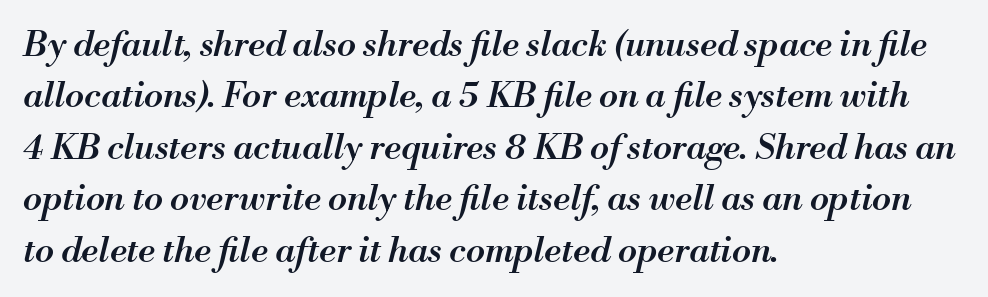
The face used here has a pronounced slope to its letters. Think of a printed novel: that variable character pitch is what you see here. What weight is shown? A semibold, between regular and bold. Leftover space on each line is placed entirely after the last word. Descenders are the only things crossing below the line. Students, note that the glyphs here touch the page at normal intervals.
